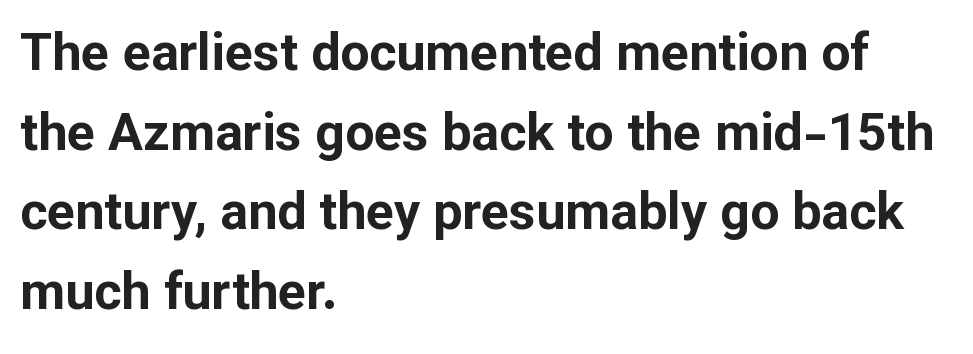
The image shows 52 px bold sans-serif type, upright; set left-aligned, normal line spacing (1.53x), normal letter spacing, not underlined; low stroke contrast and a medium x-height.
